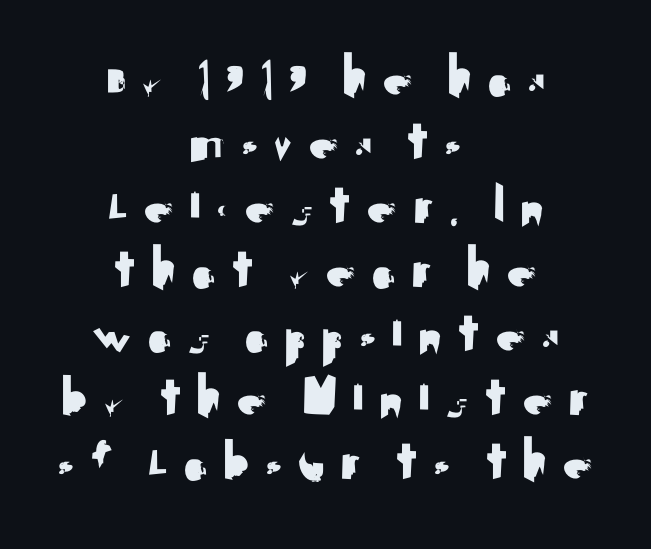
Q: Is the text italic (slanted)? A: No, it is upright.
Q: Is the typeface a serif or a sans-serif typeface? A: Sans-serif.
Q: Is the text underlined? A: No.
Q: How is the paragraph aligned? A: Centered.
Q: Is the spacing between letters normal or unusually wide? A: Unusually wide.
Q: Is the spacing between lines tight, normal or loose? A: Tight.
Q: Width (condensed, normal, or wide)? A: Normal.
Q: Stroke contrast? A: Medium.
Q: x-height? A: Small.
Q: Monospaced? A: No.
